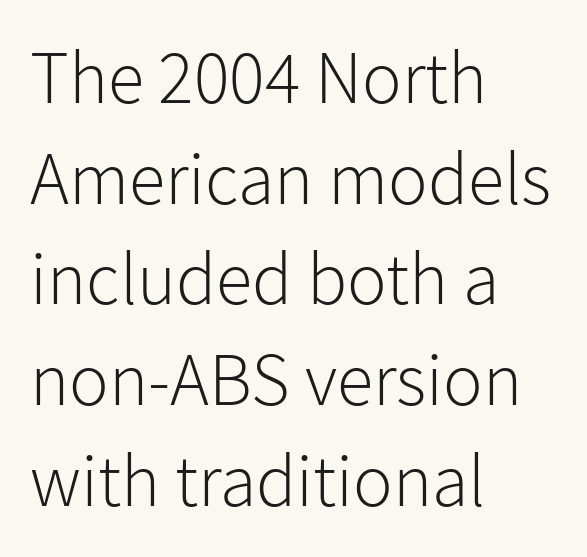
Q: Is the text bold? A: No.
Q: Is the text italic (slanted)? A: No, it is upright.
Q: Is the typeface a serif or a sans-serif typeface? A: Sans-serif.
Q: Is the text underlined? A: No.
Q: How is the paragraph aligned? A: Left-aligned.
Q: Is the spacing between letters normal or unusually wide? A: Normal.
Q: Is the spacing between lines tight, normal or loose? A: Normal.
Q: Width (condensed, normal, or wide)? A: Normal.
Q: Stroke contrast? A: Low.
Q: x-height? A: Medium.
Q: Monospaced? A: No.
